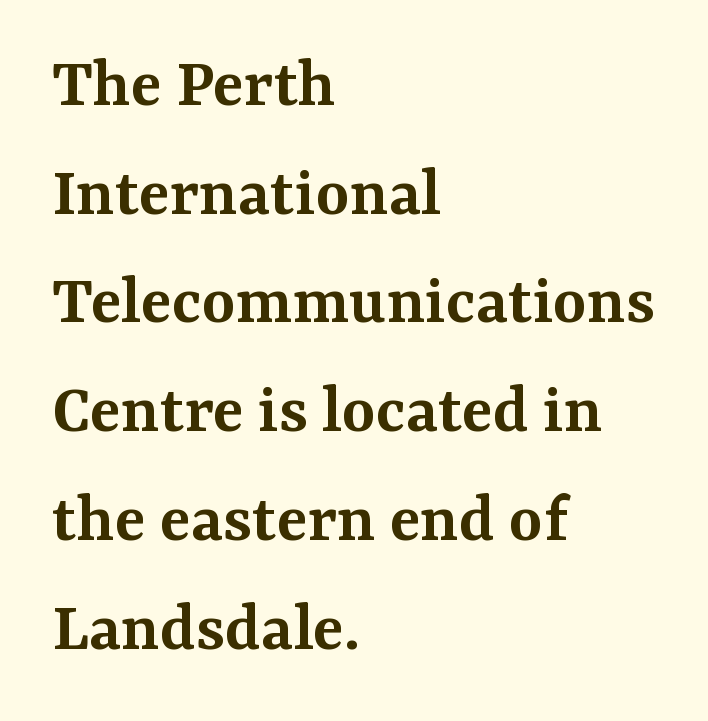
{"serif": "yes", "italic": "no", "bold": "semi", "weight": "semibold", "width": "normal", "stroke_contrast": "medium", "x_height": "medium", "monospaced": "no", "underline": "no", "align": "left", "line_spacing": "normal", "line_spacing_ratio": 1.51, "letter_spacing": "normal", "letter_spacing_em": 0.0, "glyph_px": 72}
